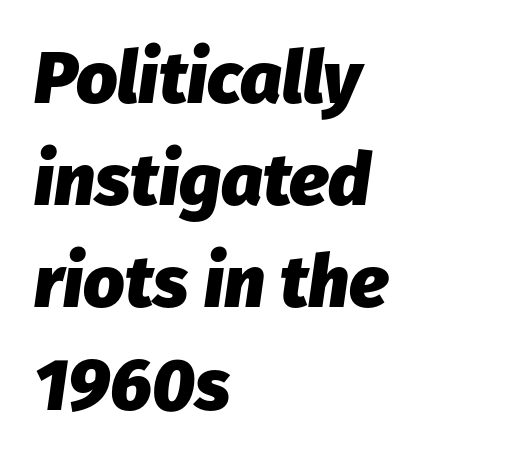
There is no visible air inserted between adjacent glyphs. The gap between lines stays unmarked. Compared with a centered layout, this one pins lines to the left instead. The passage shown leans; its letterforms are oblique. Looks like regular typesetting: each glyph gets only the width it needs.
